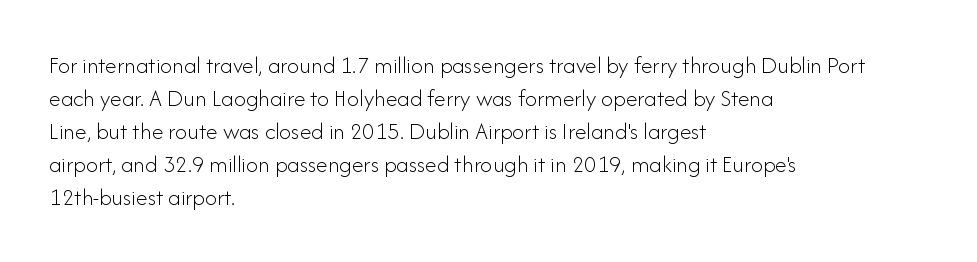
Q: Is the text bold? A: No.
Q: Is the text italic (slanted)? A: No, it is upright.
Q: Is the text underlined? A: No.
Q: How is the paragraph aligned? A: Left-aligned.
Q: Is the spacing between letters normal or unusually wide? A: Normal.
Q: Is the spacing between lines tight, normal or loose? A: Normal.
